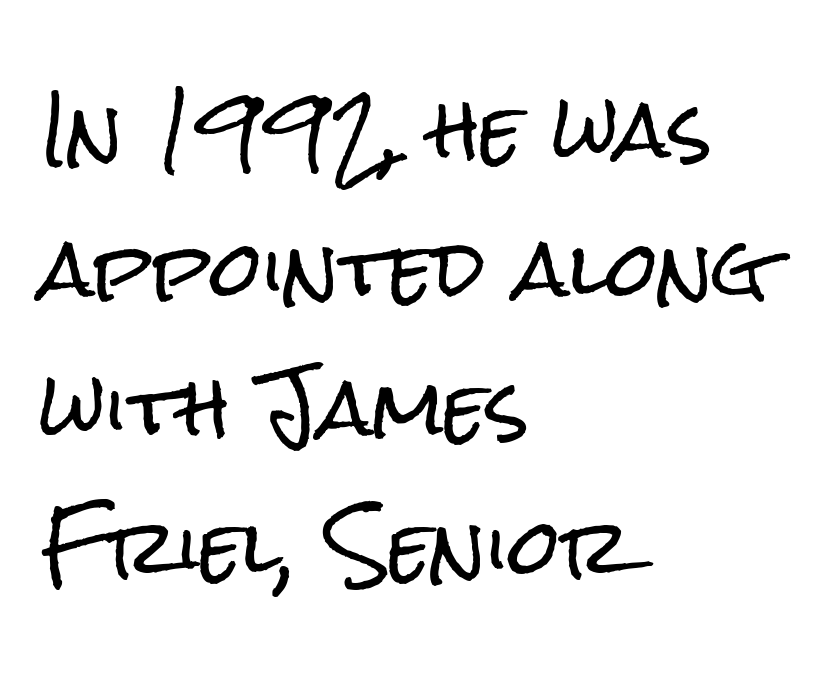
{"serif": "no", "italic": "no", "width": "condensed", "stroke_contrast": "low", "x_height": "medium", "monospaced": "no", "underline": "no", "align": "left", "line_spacing_ratio": 1.88, "letter_spacing": "normal", "letter_spacing_em": 0.0, "glyph_px": 74}
